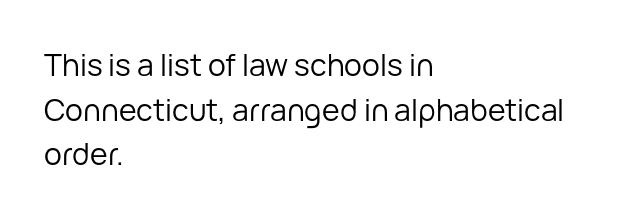
The image shows 30 px regular-weight sans-serif type, upright; set left-aligned, normal line spacing (1.49x), normal letter spacing, not underlined; low stroke contrast and a medium x-height.
